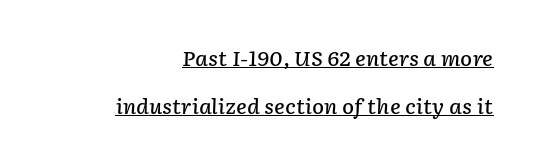
The image shows 20 px text type, italic (leaning right); set right-aligned, loose line spacing (2.4x), normal letter spacing, underlined.
